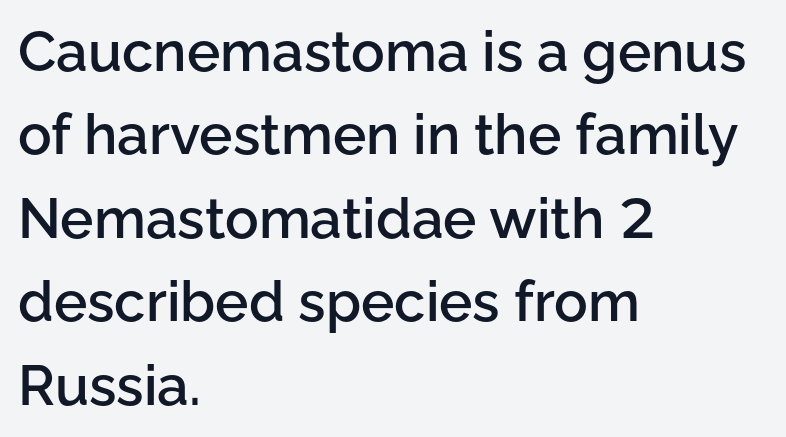
{"serif": "no", "italic": "no", "bold": "semi", "weight": "semibold", "width": "normal", "stroke_contrast": "low", "x_height": "medium", "monospaced": "no", "underline": "no", "align": "left", "line_spacing": "normal", "line_spacing_ratio": 1.49, "letter_spacing": "normal", "letter_spacing_em": 0.0, "glyph_px": 56}
